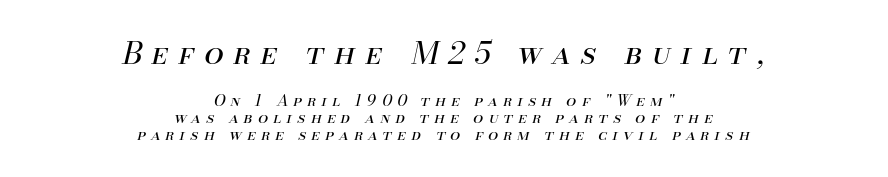
The passage shown is typed in a proportional face where columns would drift. Baseline-to-baseline distance is barely more than the letter height. Notice how the passage keeps no hard edge, just a central spine. The string is rendered with underlining switched off. Unbolded letterforms with no extra heft. Caption: expanded tracking, letters set apart.
